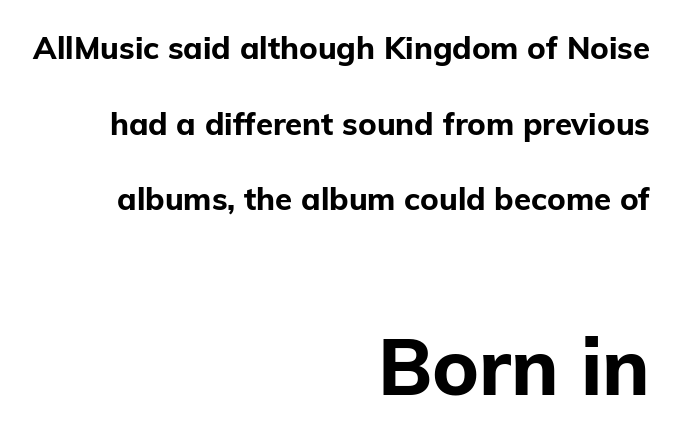
{"serif": "no", "italic": "no", "bold": "yes", "weight": "bold", "width": "normal", "stroke_contrast": "low", "x_height": "medium", "monospaced": "no", "underline": "no", "align": "right", "line_spacing": "loose", "line_spacing_ratio": 2.44, "letter_spacing": "normal", "letter_spacing_em": 0.0, "larger_block": "second", "size_ratio": 2.52, "glyph_px": 78}
